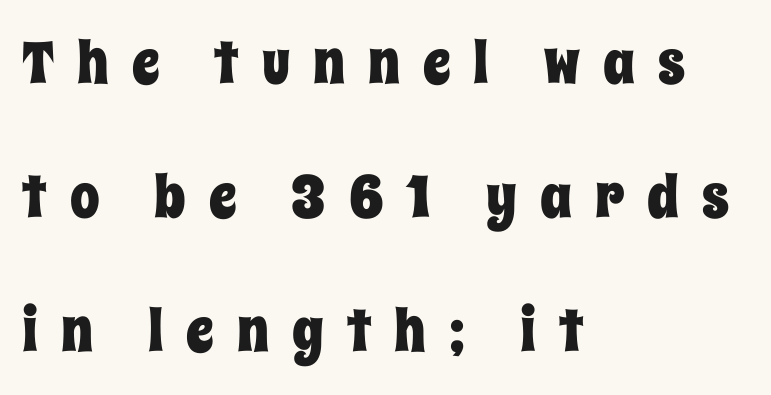
Q: Is the text italic (slanted)? A: No, it is upright.
Q: Is the text underlined? A: No.
Q: How is the paragraph aligned? A: Left-aligned.
Q: Is the spacing between letters normal or unusually wide? A: Unusually wide.
Q: Is the spacing between lines tight, normal or loose? A: Loose.
Q: Width (condensed, normal, or wide)? A: Condensed.
Q: Stroke contrast? A: Low.
Q: x-height? A: Large.
Q: Monospaced? A: No.
